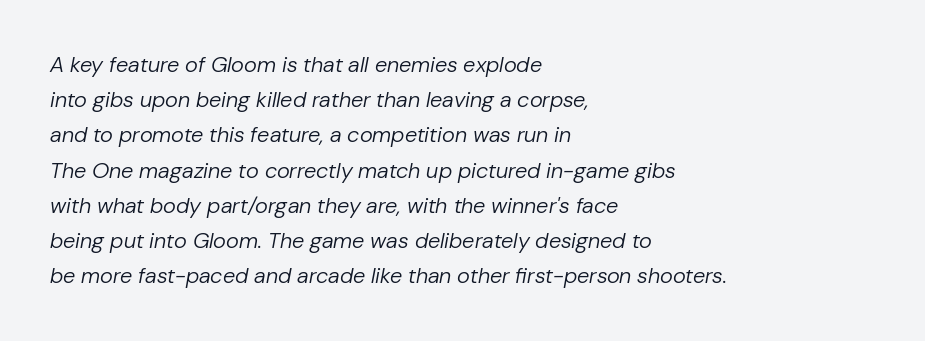
Q: Is the text bold? A: No.
Q: Is the text italic (slanted)? A: Yes, it leans right by about 10 degrees.
Q: Is the text underlined? A: No.
Q: How is the paragraph aligned? A: Left-aligned.
Q: Is the spacing between letters normal or unusually wide? A: Normal.
Q: Is the spacing between lines tight, normal or loose? A: Normal.
